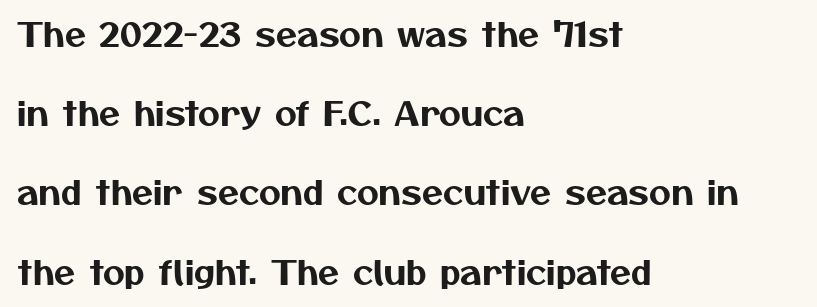
The string is rendered with underlining switched off. Look at the bottom of the vertical strokes: they stop flat, with no serifs. The vertical gap from one line to the next is large. Each word holds together tightly as a unit, with standard inter-letter gaps. The rendering anchors every line to the left-hand side. The passage shown is typed in a proportional face where columns would drift.
